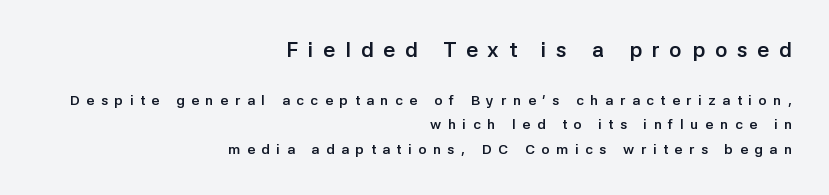
Q: Is the text bold? A: Yes.
Q: Is the text italic (slanted)? A: No, it is upright.
Q: Is the text underlined? A: No.
Q: How is the paragraph aligned? A: Right-aligned.
Q: Is the spacing between letters normal or unusually wide? A: Unusually wide.
Q: Which block of text is set in a larger size, the first (top) or the second (bottom)? A: The first (top) one.
